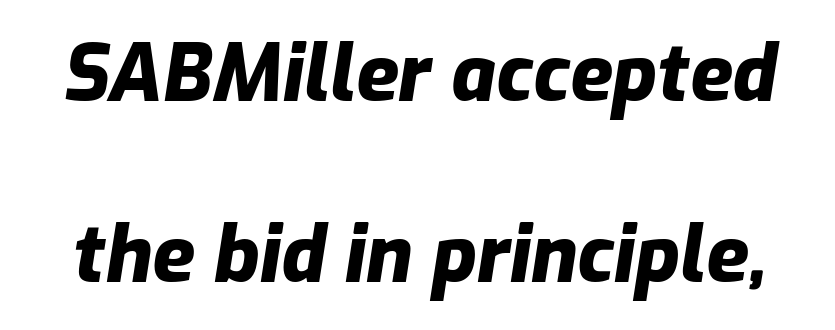
Thick stems and heavy bowls — unmistakably bold. Proportional: the letters do not fall into vertical columns. Tracking here is standard; glyphs follow each other at the usual distance. Vertical spacing — loose. Plain, unruled lines of type. Rendered with sloped, italic letterforms.
